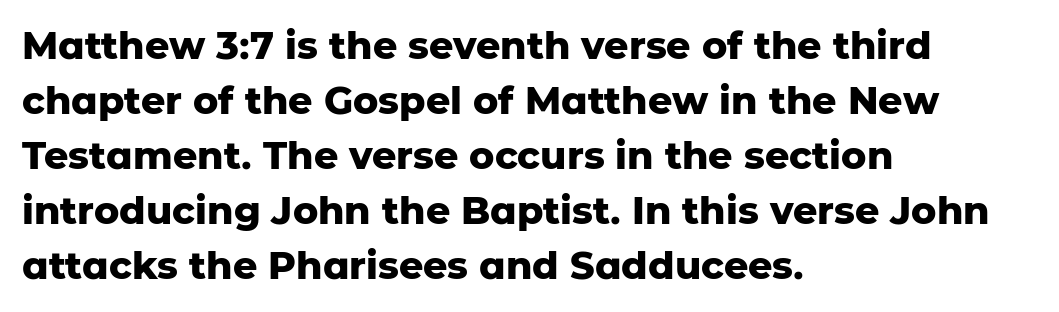
These lines were composed using upright roman letters. The rendering shows plain stroke endings on the letterforms — a sans-serif design. Vertically, the passage feels balanced, rows spaced as you'd expect. Underlining? Definitely not there. The sample has been set heavy, in full bold. Is this a fixed-width face? No — the glyphs have proportional, varying widths.
